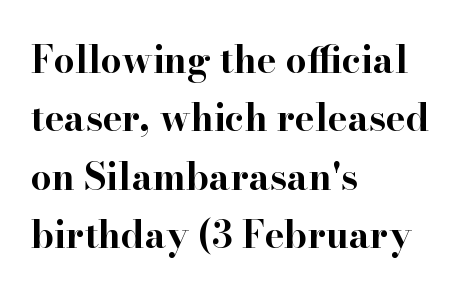
The image shows 37 px bold, wide serif type, upright; set left-aligned, normal line spacing (1.58x), normal letter spacing, not underlined; high stroke contrast and a small x-height.
